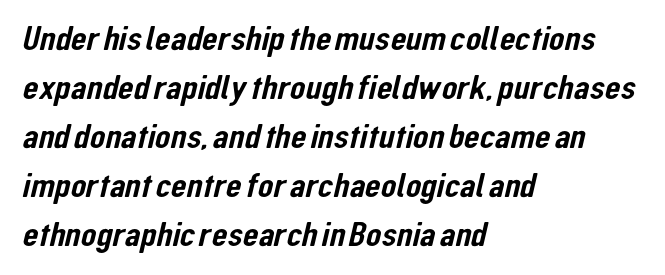
Q: Is the typeface a serif or a sans-serif typeface? A: Sans-serif.
Q: Is the text underlined? A: No.
Q: How is the paragraph aligned? A: Left-aligned.
Q: Is the spacing between letters normal or unusually wide? A: Normal.
Q: Is the spacing between lines tight, normal or loose? A: Normal.
Q: Width (condensed, normal, or wide)? A: Condensed.
Q: Stroke contrast? A: Low.
Q: x-height? A: Medium.
Q: Monospaced? A: No.
